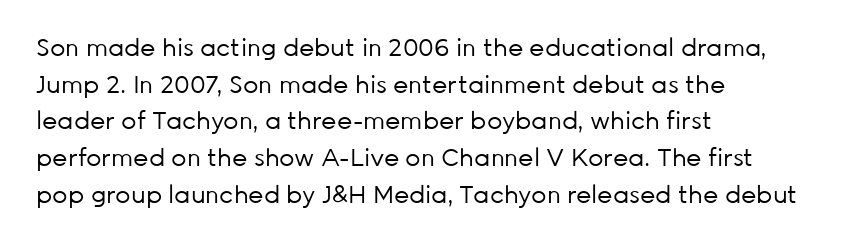
Q: Is the text bold? A: No.
Q: Is the text italic (slanted)? A: No, it is upright.
Q: Is the text underlined? A: No.
Q: How is the paragraph aligned? A: Left-aligned.
Q: Is the spacing between letters normal or unusually wide? A: Normal.
Q: Is the spacing between lines tight, normal or loose? A: Normal.
